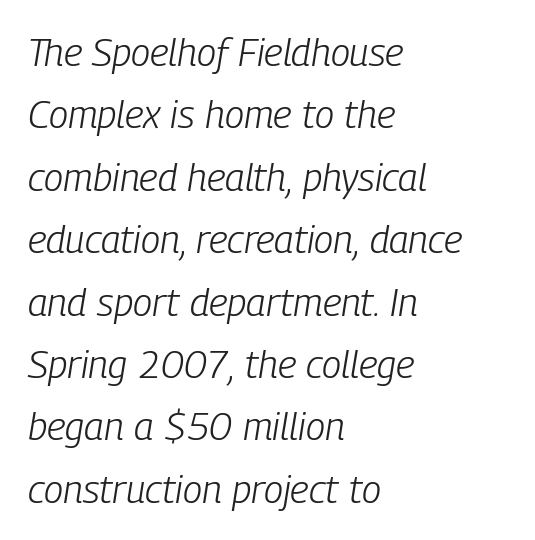
Q: Is the text bold? A: No.
Q: Is the text italic (slanted)? A: Yes, it leans right by about 9 degrees.
Q: Is the text underlined? A: No.
Q: How is the paragraph aligned? A: Left-aligned.
Q: Is the spacing between letters normal or unusually wide? A: Normal.
Q: Is the spacing between lines tight, normal or loose? A: Normal.
Q: Width (condensed, normal, or wide)? A: Condensed.
Q: Stroke contrast? A: Low.
Q: x-height? A: Medium.
Q: Monospaced? A: No.
